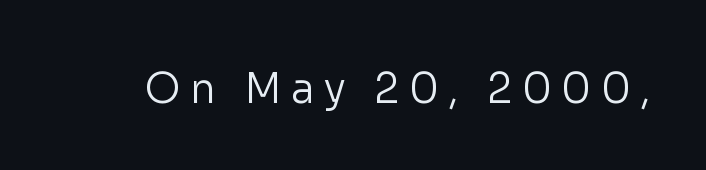
{"serif": "no", "italic": "no", "bold": "no", "weight": "regular", "width": "normal", "stroke_contrast": "low", "x_height": "medium", "monospaced": "no", "underline": "no", "letter_spacing": "wide", "letter_spacing_em": 0.23, "glyph_px": 41}
